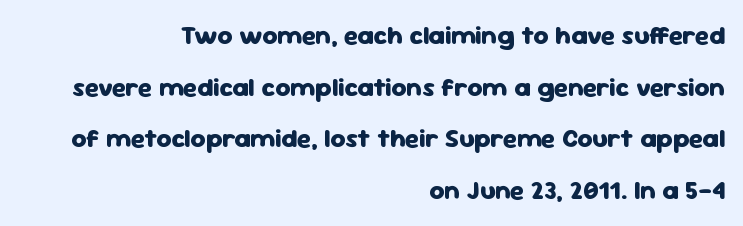
{"italic": "no", "bold": "yes", "underline": "no", "align": "right", "line_spacing": "loose", "line_spacing_ratio": 1.99, "letter_spacing": "normal", "letter_spacing_em": 0.0, "glyph_px": 26}
